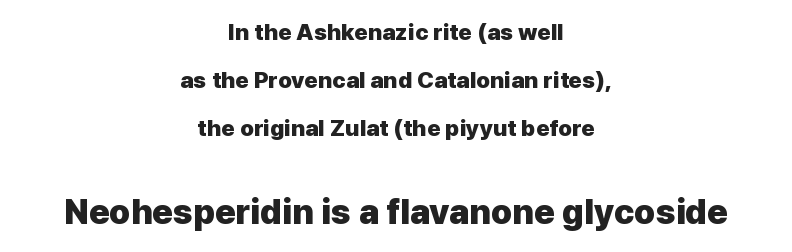
Q: Is the text bold? A: Yes.
Q: Is the text italic (slanted)? A: No, it is upright.
Q: Is the typeface a serif or a sans-serif typeface? A: Sans-serif.
Q: Is the text underlined? A: No.
Q: How is the paragraph aligned? A: Centered.
Q: Is the spacing between letters normal or unusually wide? A: Normal.
Q: Is the spacing between lines tight, normal or loose? A: Loose.
Q: Which block of text is set in a larger size, the first (top) or the second (bottom)? A: The second (bottom) one.
Q: Width (condensed, normal, or wide)? A: Normal.
Q: Stroke contrast? A: Low.
Q: x-height? A: Medium.
Q: Monospaced? A: No.
